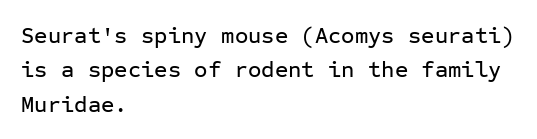
{"italic": "no", "underline": "no", "align": "left", "line_spacing": "normal", "line_spacing_ratio": 1.5, "letter_spacing": "normal", "letter_spacing_em": 0.0, "glyph_px": 23}
